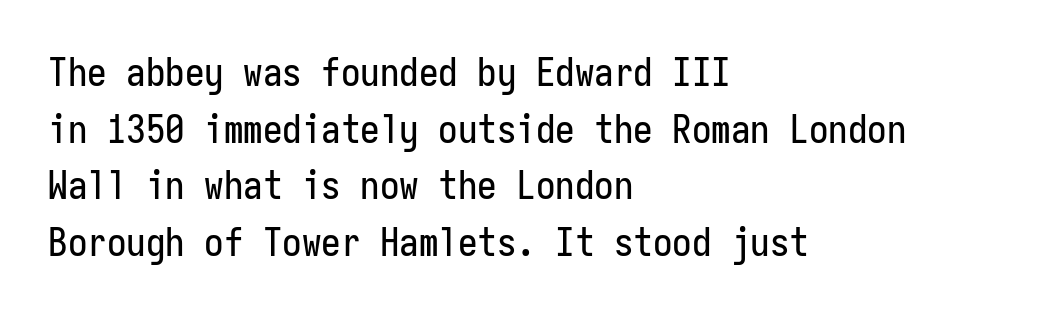
The image shows 39 px condensed sans-serif type, upright, monospaced; set left-aligned, normal line spacing (1.45x), normal letter spacing, not underlined; low stroke contrast and a medium x-height.
